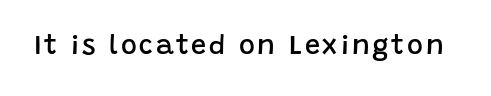
The image shows 27 px text type, upright; set not underlined.
